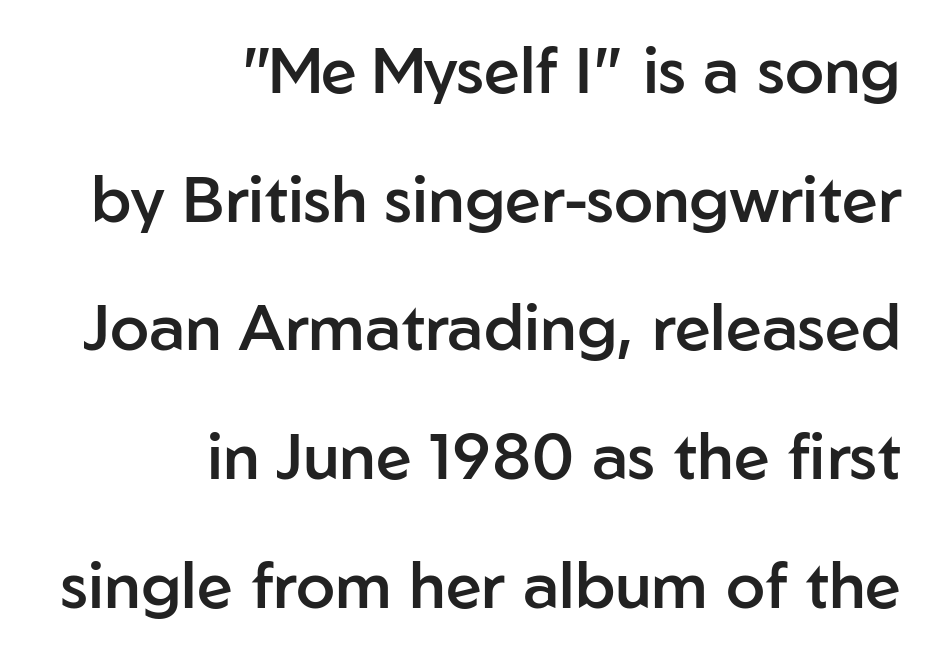
{"serif": "no", "italic": "no", "bold": "semi", "weight": "semibold", "width": "normal", "stroke_contrast": "low", "x_height": "medium", "monospaced": "no", "underline": "no", "align": "right", "line_spacing": "loose", "line_spacing_ratio": 2.01, "letter_spacing": "normal", "letter_spacing_em": 0.0, "glyph_px": 64}
